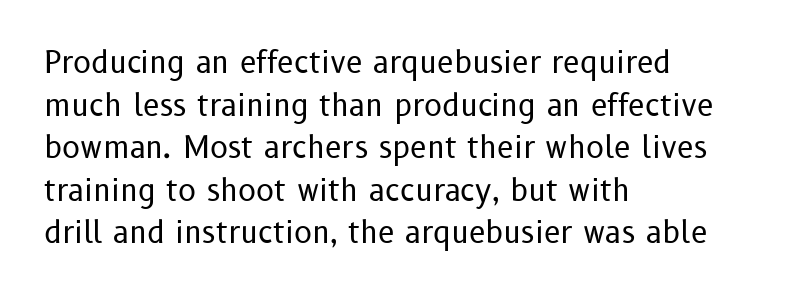
{"serif": "no", "italic": "no", "bold": "no", "weight": "regular", "width": "normal", "stroke_contrast": "low", "x_height": "medium", "monospaced": "no", "underline": "no", "align": "left", "line_spacing": "normal", "line_spacing_ratio": 1.42, "letter_spacing": "normal", "letter_spacing_em": 0.0, "glyph_px": 30}
